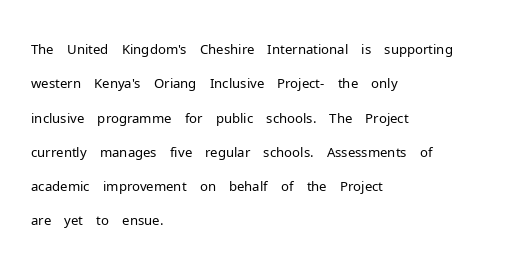
The image shows 27 px text type, upright; set left-aligned, normal line spacing (1.27x), normal letter spacing, not underlined.
